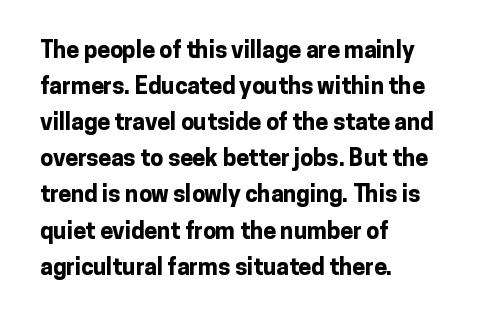
Q: Is the text bold? A: Yes.
Q: Is the text italic (slanted)? A: No, it is upright.
Q: Is the text underlined? A: No.
Q: How is the paragraph aligned? A: Left-aligned.
Q: Is the spacing between letters normal or unusually wide? A: Normal.
Q: Is the spacing between lines tight, normal or loose? A: Normal.
